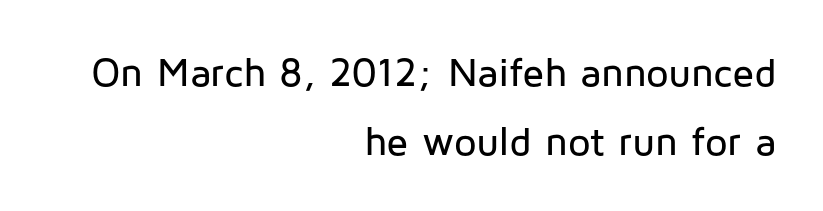
Is this a sans? Yes — the strokes have no serifs. Descenders hang freely into open space. What stands out about the letter spacing? Nothing — it is the standard amount. Every character sits straight up, as roman type does. Spacing verdict: proportional, widths tailored to each character.
